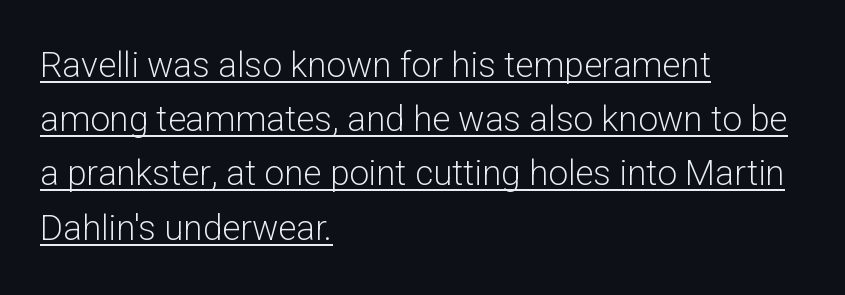
{"serif": "no", "italic": "no", "bold": "no", "weight": "light", "width": "normal", "stroke_contrast": "low", "x_height": "medium", "monospaced": "no", "underline": "yes", "align": "left", "line_spacing": "normal", "line_spacing_ratio": 1.55, "letter_spacing": "normal", "letter_spacing_em": 0.0, "glyph_px": 35}
